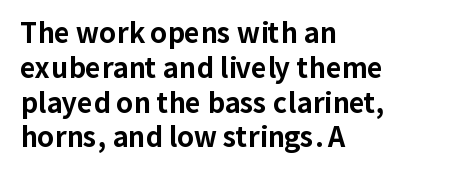
{"italic": "no", "bold": "yes", "underline": "no", "align": "left", "line_spacing": "normal", "line_spacing_ratio": 1.29, "letter_spacing": "normal", "letter_spacing_em": 0.0, "glyph_px": 27}
